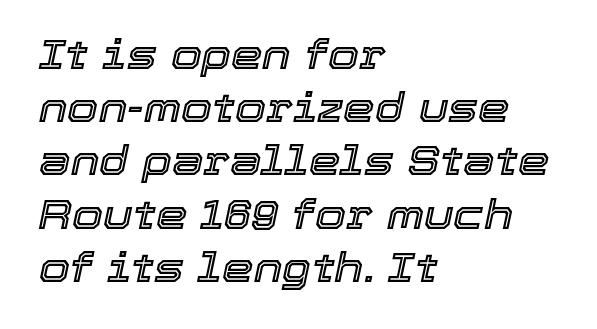
Leftover space on each line is placed entirely after the last word. The foot of each line stays bare and open. Inter-character spacing is left at the font's built-in metrics. The specimen reads as italic at a glance. Leading matches the norm, producing a regular column. You could not count columns in this text — the font is proportionally spaced.
